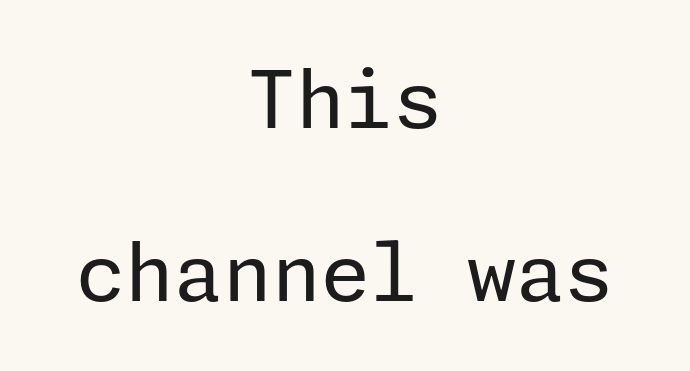
{"serif": "no", "italic": "no", "bold": "no", "weight": "regular", "width": "normal", "stroke_contrast": "low", "x_height": "medium", "underline": "no", "align": "center", "line_spacing": "loose", "line_spacing_ratio": 2.19, "letter_spacing": "normal", "letter_spacing_em": 0.0, "glyph_px": 79}
